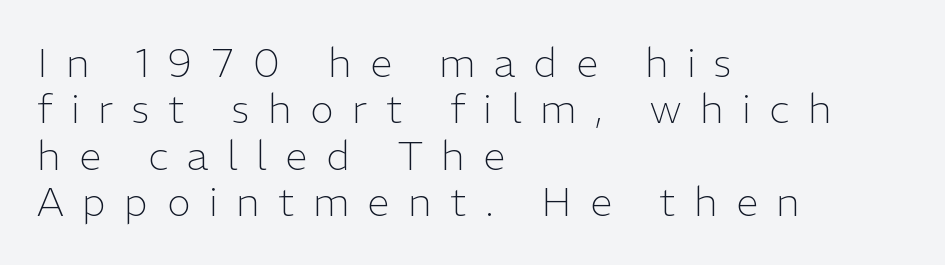
The image shows 40 px light sans-serif type, upright; set left-aligned, line spacing 1.16x, unusually wide letter spacing (+0.47 em), not underlined; low stroke contrast and a medium x-height.
